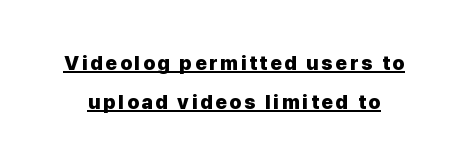
The image shows 20 px bold type, upright; set loose line spacing (1.97x), underlined.
